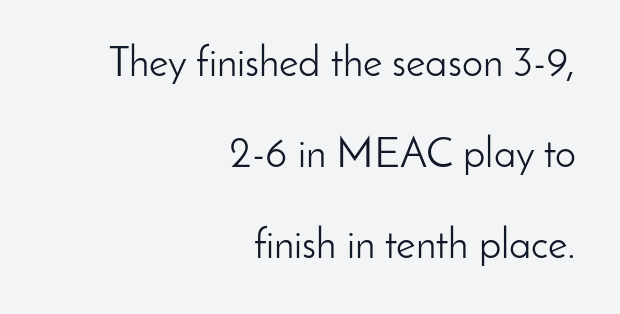
A typesetter would call this zero additional tracking. Posture: vertical. Honestly, there is no underline to notice here at all. Right-aligned paragraph, ragged on the left.
